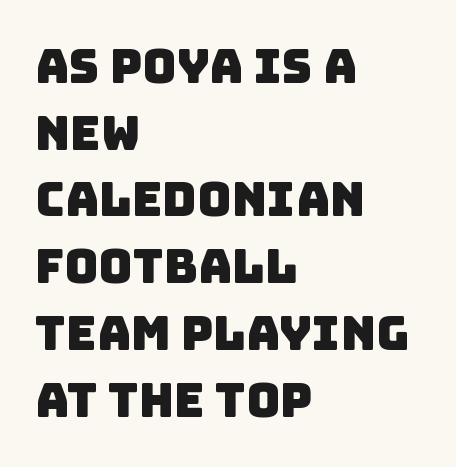
{"serif": "no", "width": "normal", "stroke_contrast": "low", "x_height": "large", "monospaced": "no", "underline": "no", "align": "left", "line_spacing": "normal", "line_spacing_ratio": 1.42, "letter_spacing": "normal", "letter_spacing_em": 0.0, "glyph_px": 47}
